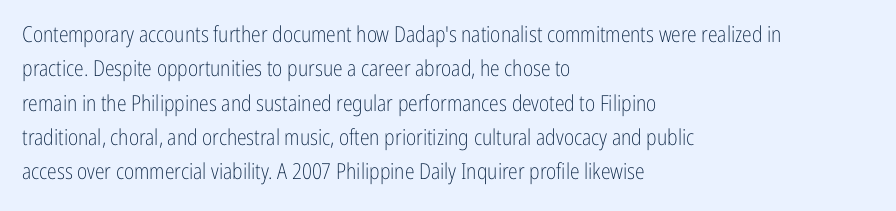
The specimen reads as upright at a glance. Is the stroke heavy? The answer is a plain regular-or-lighter. Clear beneath every line of the passage. Notice how descenders clear the ascenders below comfortably — that's standard leading.
